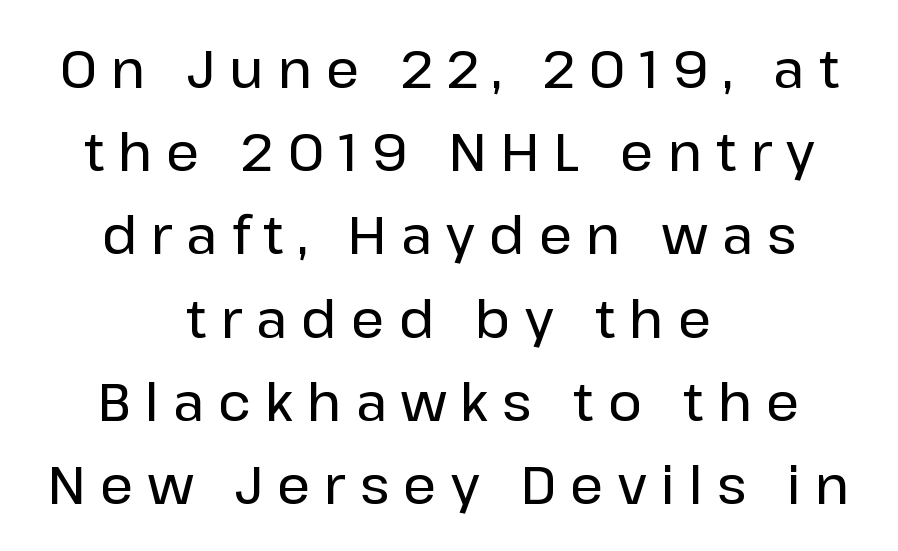
Q: Is the text italic (slanted)? A: No, it is upright.
Q: Is the typeface a serif or a sans-serif typeface? A: Sans-serif.
Q: Is the text underlined? A: No.
Q: How is the paragraph aligned? A: Centered.
Q: Is the spacing between letters normal or unusually wide? A: Unusually wide.
Q: Is the spacing between lines tight, normal or loose? A: Normal.
Q: Width (condensed, normal, or wide)? A: Normal.
Q: Stroke contrast? A: Low.
Q: x-height? A: Medium.
Q: Monospaced? A: No.
